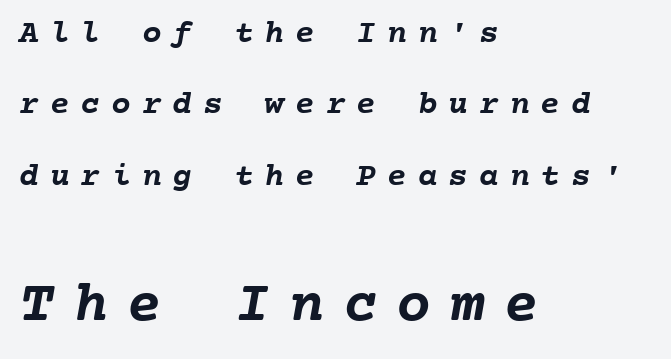
{"bold": "yes", "weight": "semibold", "width": "normal", "stroke_contrast": "low", "x_height": "medium", "monospaced": "yes", "underline": "no", "align": "left", "line_spacing": "loose", "line_spacing_ratio": 2.16, "letter_spacing": "wide", "letter_spacing_em": 0.33, "larger_block": "second", "size_ratio": 1.76, "glyph_px": 58}
